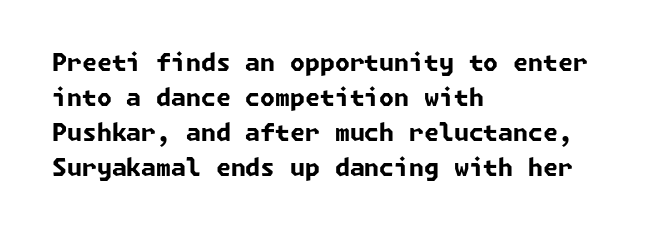
The rendering keeps characters at their native spacing. One-word summary of the alignment: left. Underlining? Definitely not there. Successive baselines arrive at the customary interval. Set as a true bold cut, around the 700 mark.
